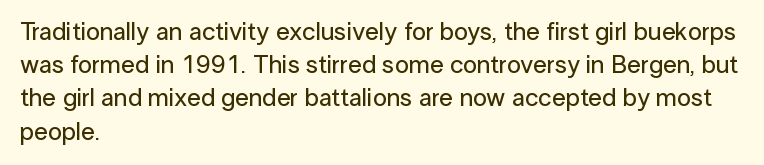
Students, observe: this is what conventionally led text looks like. Look at the tracking — it's just the regular setting, nothing added. The paragraph has a hard left edge and a soft right edge. Check under the words: just untouched page. The lettering holds an erect, upright posture throughout.
